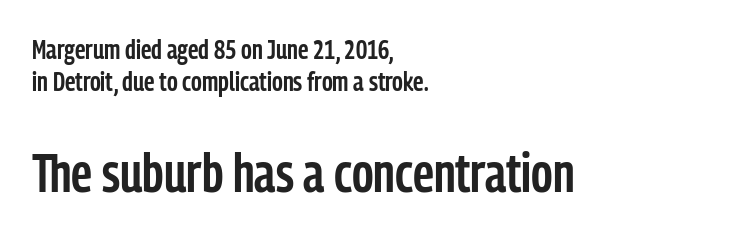
Visually, the bottom section dominates because its glyphs are scaled up. Casual observation: everything's shoved over to the left. You can tell from the bare stems that sans-serif type was used. Letter spacing: default.
